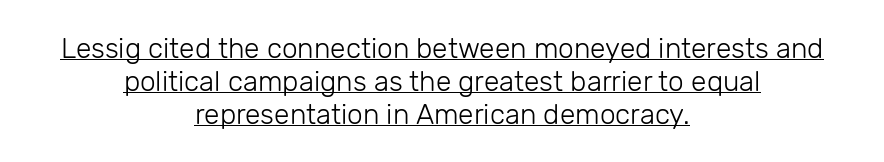
{"serif": "no", "italic": "no", "bold": "no", "weight": "light", "width": "normal", "stroke_contrast": "low", "x_height": "medium", "monospaced": "no", "underline": "yes", "align": "center", "line_spacing_ratio": 1.17, "letter_spacing": "normal", "letter_spacing_em": 0.0, "glyph_px": 28}
